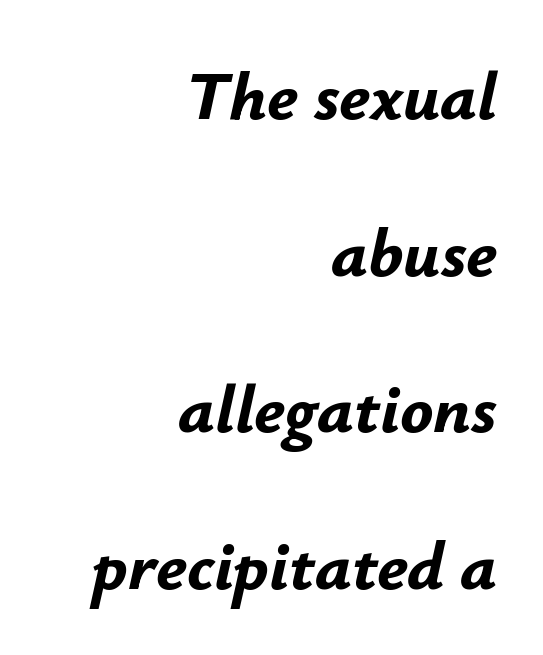
The space between consecutive lines is lavish. Each letter keeps its own natural width here, so spacing adapts to shape. The glyphs are unaccompanied by any horizontal stroke below them. Italic: yes, the glyphs are oblique.
